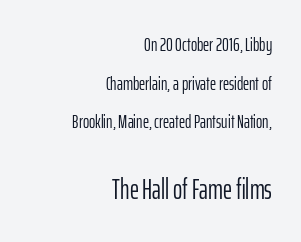
The image shows 28 px light, condensed sans-serif type, upright; set right-aligned, loose line spacing (2.03x), normal letter spacing, not underlined; the second (bottom) block is 1.47x larger; low stroke contrast and a medium x-height.
